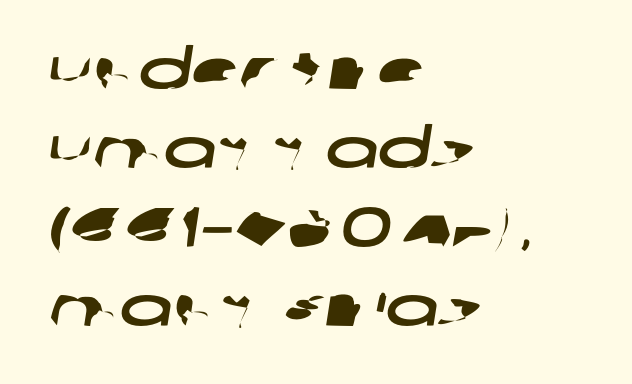
{"serif": "no", "width": "wide", "stroke_contrast": "low", "x_height": "large", "monospaced": "no", "underline": "no", "align": "left", "line_spacing": "normal", "line_spacing_ratio": 1.41, "letter_spacing": "normal", "letter_spacing_em": 0.0, "glyph_px": 56}
